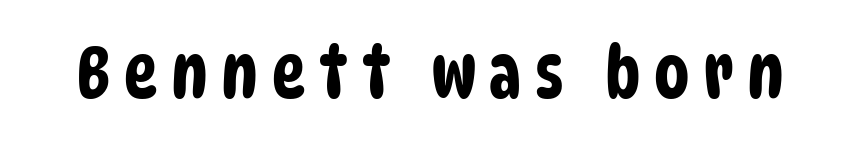
The glyphs in this specimen are sans serif. Looks like regular typesetting: each glyph gets only the width it needs. Beneath every word, the page is bare.
